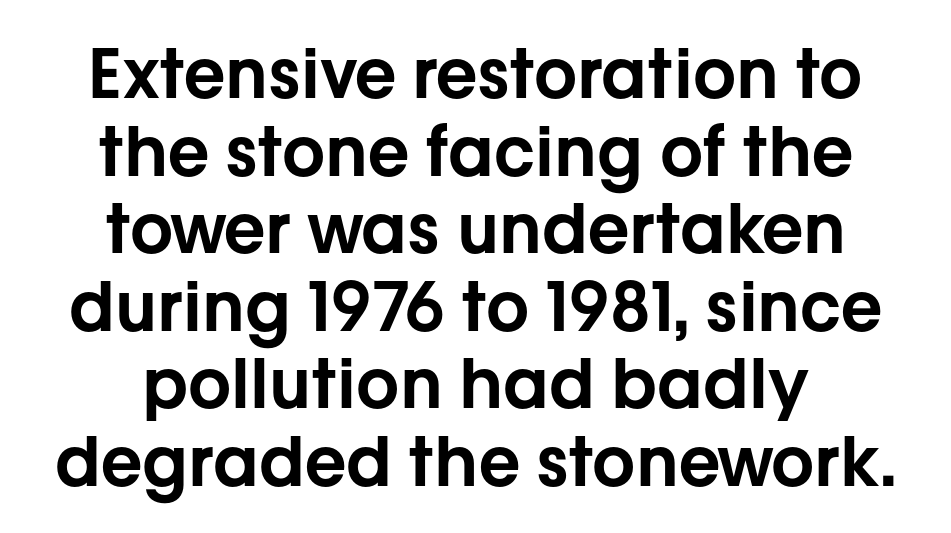
Glance below the letters and you will spot only blank space. Here the designer chose a conventional face with non-uniform glyph widths. Students, note that the glyphs here touch the page at normal intervals. Casual observation: everything's sitting right in the middle. Posture: upright roman. Note: no serifs on the glyphs.
